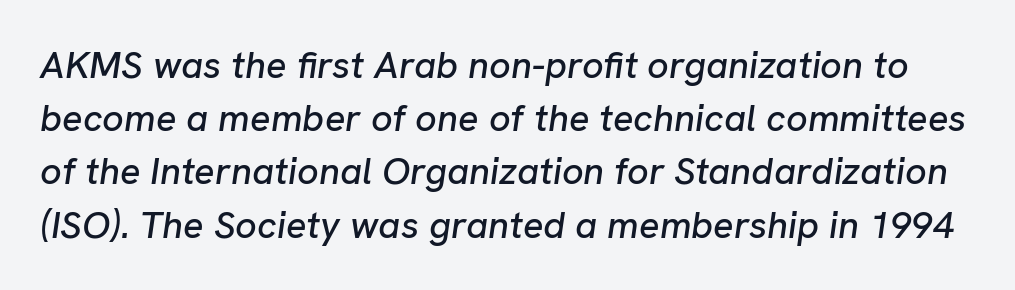
Note the varied advance widths — an 'i' is clearly narrower than an 'm'. Vertically, the passage feels balanced, rows spaced as you'd expect. The glyphs are unaccompanied by any horizontal stroke below them. How are the letters spaced? Ordinarily, with no added tracking. Observe the lean: these are italic letterforms.
